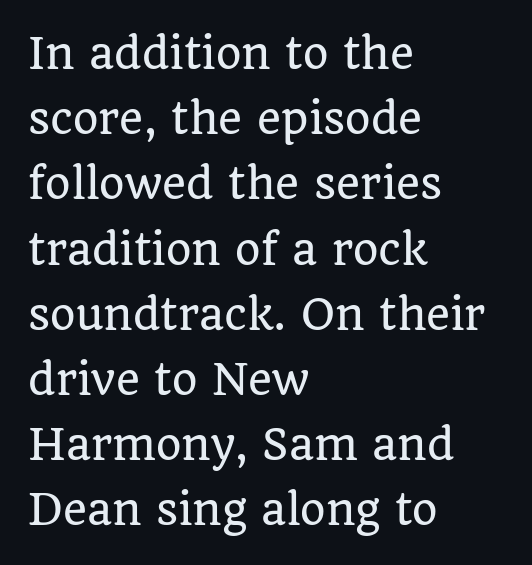
The image shows 41 px serif type, upright; set left-aligned, normal line spacing (1.59x), normal letter spacing, not underlined; low stroke contrast and a large x-height.
